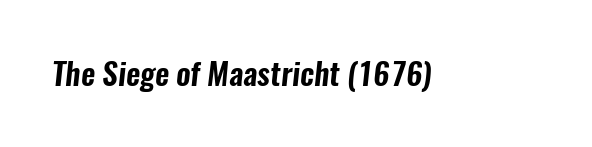
{"serif": "no", "width": "condensed", "stroke_contrast": "low", "x_height": "medium", "monospaced": "no", "underline": "no", "letter_spacing": "normal", "letter_spacing_em": 0.0, "glyph_px": 31}
